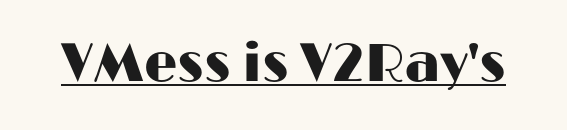
A sans-serif font was chosen for this passage. Is there an underline? Yes — a line sits under the letters. How are the letters spaced? Ordinarily, with no added tracking. Looks like regular typesetting: each glyph gets only the width it needs.
